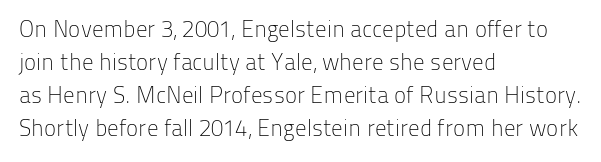
Does extra space separate the letters? No, they use regular spacing. The rendering anchors every line to the left-hand side. The axis of the letterforms is exactly vertical. These lines sit exactly where default settings would place them. Ink coverage per letter is moderate at most. Bare-footed words on every line.
